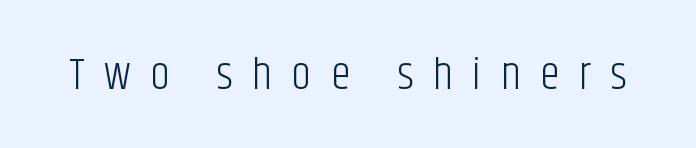
{"serif": "no", "italic": "no", "bold": "no", "weight": "light", "width": "condensed", "stroke_contrast": "low", "x_height": "large", "monospaced": "no", "underline": "no", "letter_spacing": "wide", "letter_spacing_em": 0.43, "glyph_px": 45}
